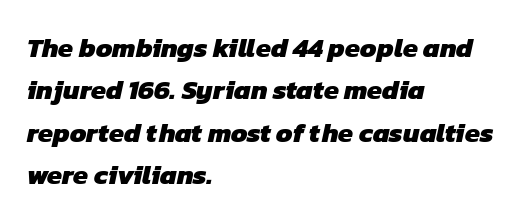
{"bold": "yes", "underline": "no", "align": "left", "line_spacing": "normal", "line_spacing_ratio": 1.57, "letter_spacing": "normal", "letter_spacing_em": 0.0, "glyph_px": 27}
